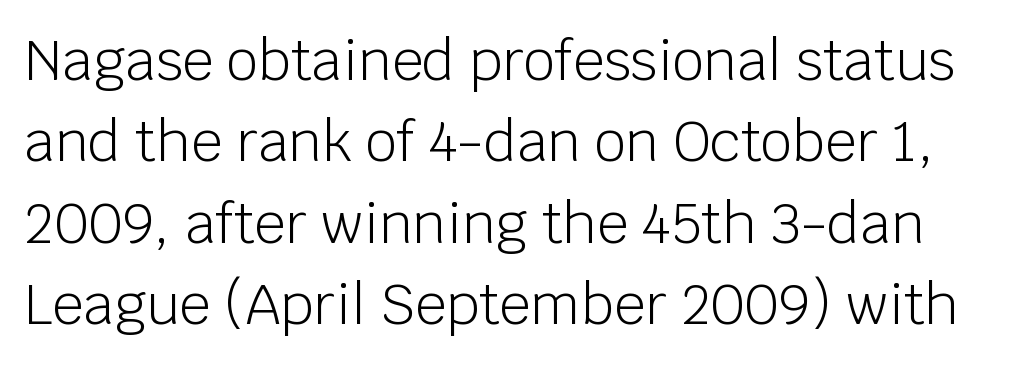
Q: Is the text bold? A: No.
Q: Is the text italic (slanted)? A: No, it is upright.
Q: Is the typeface a serif or a sans-serif typeface? A: Sans-serif.
Q: Is the text underlined? A: No.
Q: Is the spacing between letters normal or unusually wide? A: Normal.
Q: Is the spacing between lines tight, normal or loose? A: Normal.
Q: Width (condensed, normal, or wide)? A: Normal.
Q: Stroke contrast? A: Low.
Q: x-height? A: Large.
Q: Monospaced? A: No.
